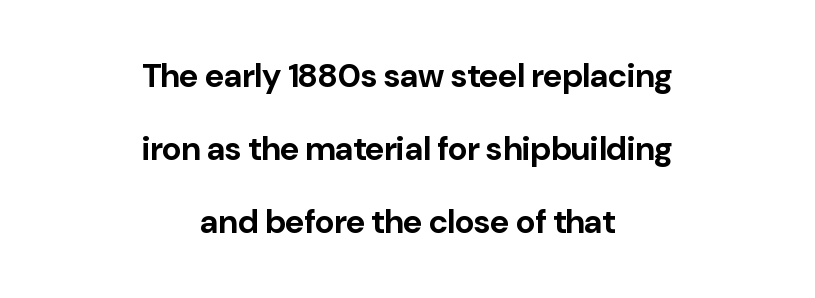
If you drew a line through each stem, it would be perfectly vertical. The lines are spread far apart with generous leading. Notice how the passage keeps no hard edge, just a central spine. Is the letter spacing exaggerated? No — it looks like the ordinary default.
